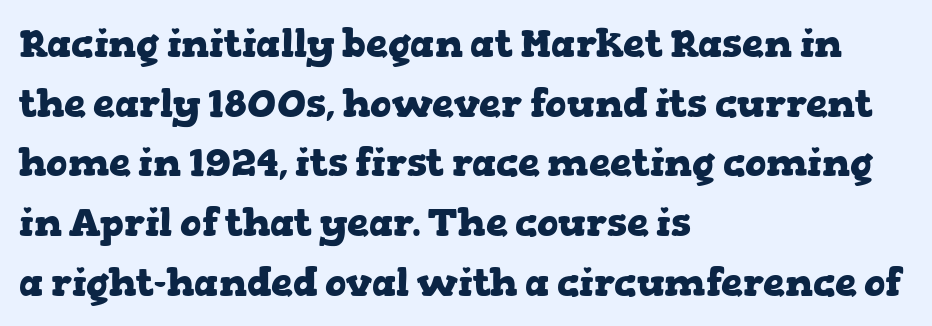
{"serif": "yes", "italic": "no", "bold": "yes", "weight": "heavy", "width": "wide", "stroke_contrast": "low", "x_height": "medium", "monospaced": "no", "underline": "no", "align": "left", "line_spacing": "normal", "line_spacing_ratio": 1.53, "letter_spacing": "normal", "letter_spacing_em": 0.0, "glyph_px": 39}
